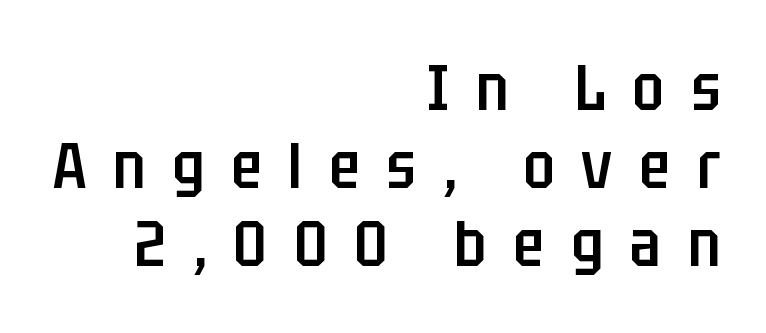
The image shows 64 px semibold, condensed sans-serif type, upright; set right-aligned, line spacing 1.22x, unusually wide letter spacing (+0.42 em), not underlined; low stroke contrast and a large x-height.
